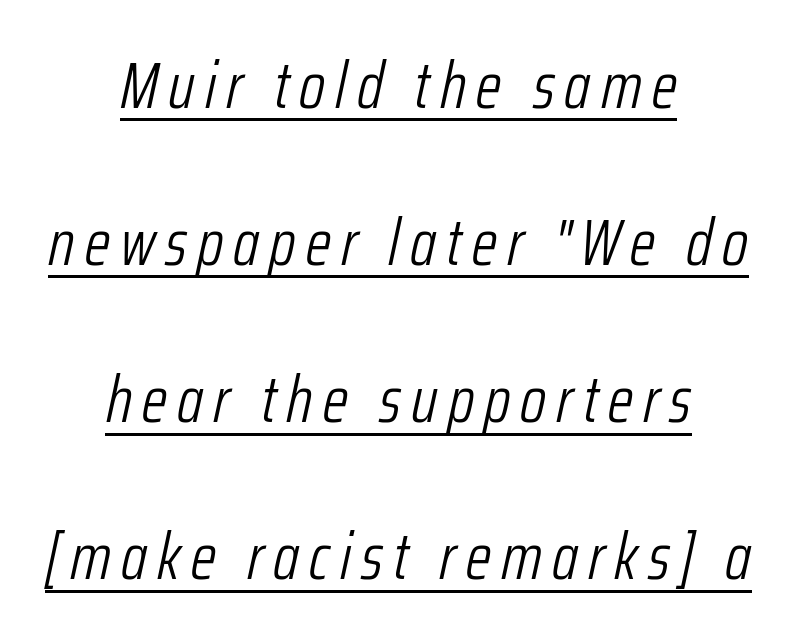
{"italic": "yes", "lean": "right", "slant_degrees": 12, "bold": "no", "weight": "light", "width": "condensed", "stroke_contrast": "low", "x_height": "medium", "monospaced": "no", "underline": "yes", "align": "center", "line_spacing": "loose", "line_spacing_ratio": 2.38, "glyph_px": 66}
